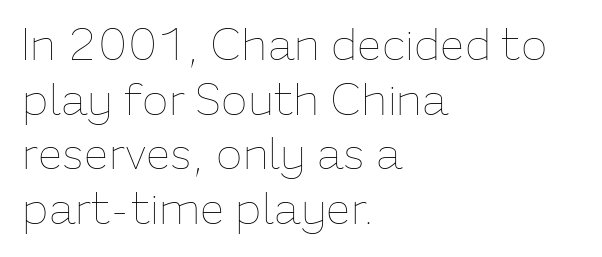
{"italic": "no", "bold": "no", "weight": "thin", "width": "normal", "stroke_contrast": "low", "x_height": "medium", "monospaced": "no", "underline": "no", "align": "left", "line_spacing_ratio": 1.24, "letter_spacing": "normal", "letter_spacing_em": 0.0, "glyph_px": 44}
